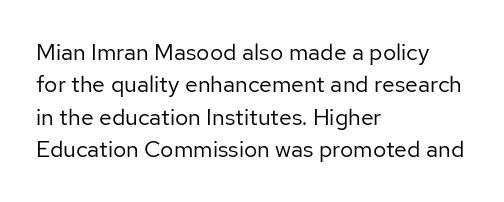
The image shows 23 px text type, upright; set left-aligned, normal line spacing (1.41x), normal letter spacing, not underlined.
